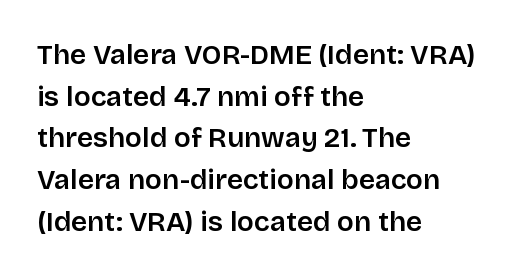
The image shows 28 px semibold sans-serif type, upright; set left-aligned, normal line spacing (1.49x), normal letter spacing, not underlined; low stroke contrast and a large x-height.
